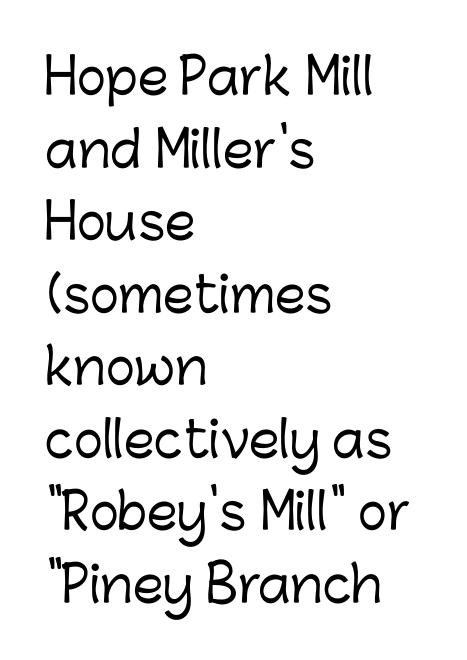
{"serif": "no", "italic": "no", "width": "normal", "stroke_contrast": "low", "x_height": "medium", "monospaced": "no", "underline": "no", "align": "left", "line_spacing": "normal", "line_spacing_ratio": 1.48, "letter_spacing": "normal", "letter_spacing_em": 0.0, "glyph_px": 49}
